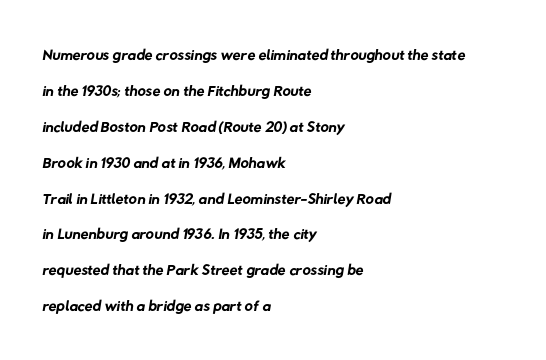
{"bold": "no", "underline": "no", "align": "left", "line_spacing": "normal", "line_spacing_ratio": 1.56, "letter_spacing": "normal", "letter_spacing_em": 0.0, "glyph_px": 23}
